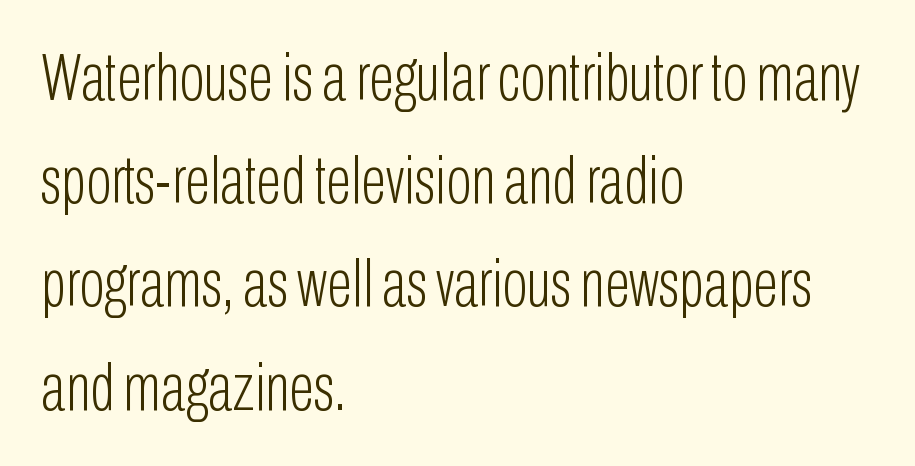
The image shows 67 px light, condensed sans-serif type, upright; set left-aligned, normal line spacing (1.54x), normal letter spacing, not underlined; low stroke contrast and a medium x-height.
